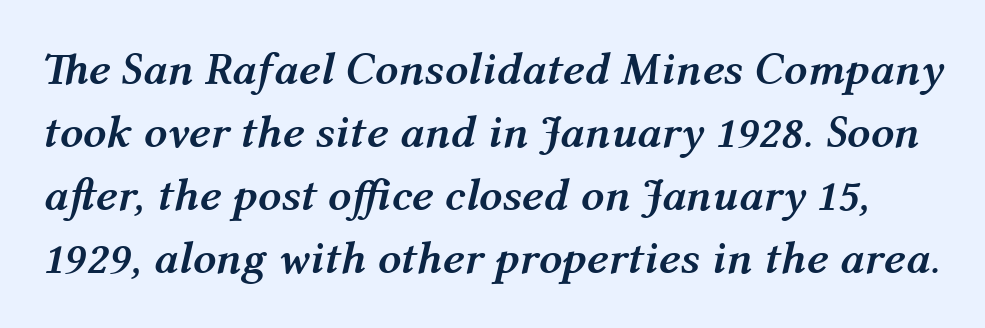
Q: Is the text bold? A: Yes.
Q: Is the text italic (slanted)? A: Yes, it leans right by about 12 degrees.
Q: Is the text underlined? A: No.
Q: Is the spacing between letters normal or unusually wide? A: Normal.
Q: Is the spacing between lines tight, normal or loose? A: Normal.
Q: Width (condensed, normal, or wide)? A: Normal.
Q: Stroke contrast? A: Medium.
Q: x-height? A: Medium.
Q: Monospaced? A: No.
